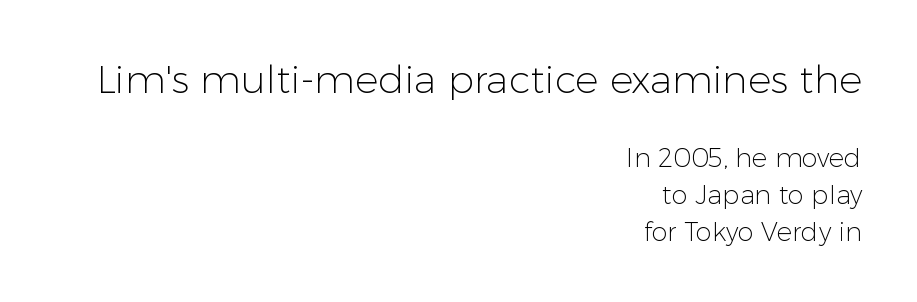
Q: Is the text bold? A: No.
Q: Is the text italic (slanted)? A: No, it is upright.
Q: Is the typeface a serif or a sans-serif typeface? A: Sans-serif.
Q: Is the text underlined? A: No.
Q: How is the paragraph aligned? A: Right-aligned.
Q: Is the spacing between letters normal or unusually wide? A: Normal.
Q: Is the spacing between lines tight, normal or loose? A: Normal.
Q: Which block of text is set in a larger size, the first (top) or the second (bottom)? A: The first (top) one.
Q: Width (condensed, normal, or wide)? A: Normal.
Q: Stroke contrast? A: Low.
Q: x-height? A: Medium.
Q: Monospaced? A: No.
